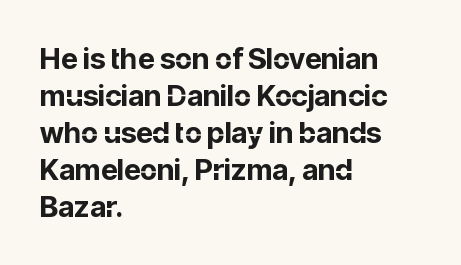
Q: Is the text bold? A: Yes.
Q: Is the text italic (slanted)? A: No, it is upright.
Q: Is the typeface a serif or a sans-serif typeface? A: Sans-serif.
Q: Is the text underlined? A: No.
Q: How is the paragraph aligned? A: Left-aligned.
Q: Is the spacing between letters normal or unusually wide? A: Normal.
Q: Is the spacing between lines tight, normal or loose? A: Normal.
Q: Width (condensed, normal, or wide)? A: Normal.
Q: Stroke contrast? A: Low.
Q: x-height? A: Medium.
Q: Monospaced? A: No.
